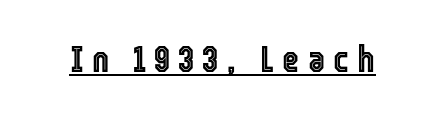
Do the letters lean? They stand straight. Note the varied advance widths — an 'i' is clearly narrower than an 'm'. Someone cranked the tracking dial way up on this one. Descenders here cross a horizontal rule under the line.
